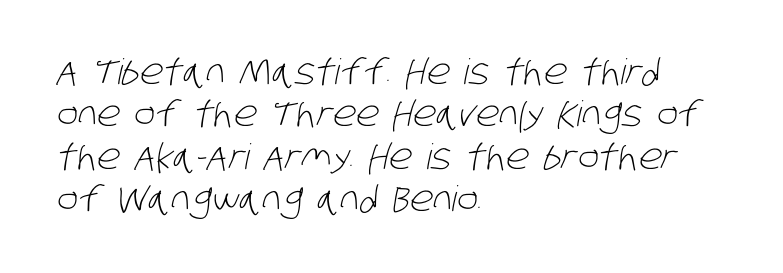
The image shows 35 px light, condensed sans-serif type; set left-aligned, line spacing 1.21x, normal letter spacing, not underlined; low stroke contrast and a large x-height.
